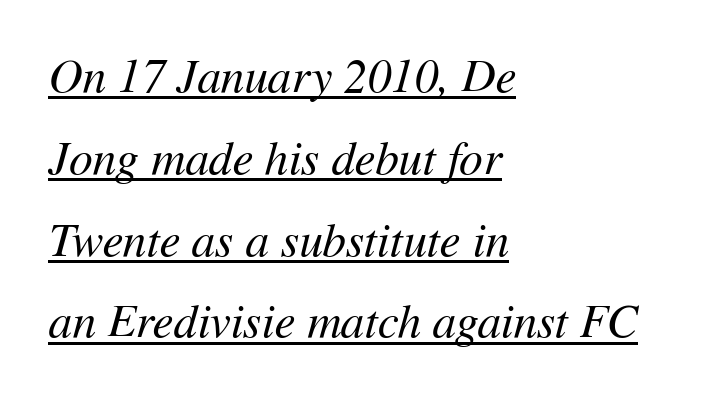
The image shows 47 px regular-weight type, italic (leaning right); set left-aligned, line spacing 1.74x, normal letter spacing, underlined; medium stroke contrast and a medium x-height.
